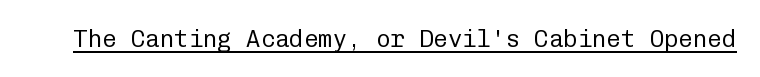
Q: Is the text bold? A: No.
Q: Is the text italic (slanted)? A: No, it is upright.
Q: Is the text underlined? A: Yes.
Q: Is the spacing between letters normal or unusually wide? A: Normal.
